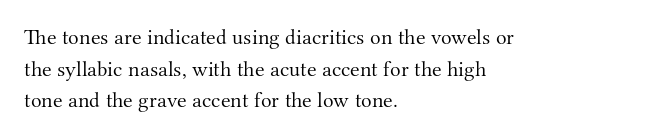
Q: Is the text bold? A: No.
Q: Is the text italic (slanted)? A: No, it is upright.
Q: Is the text underlined? A: No.
Q: How is the paragraph aligned? A: Left-aligned.
Q: Is the spacing between letters normal or unusually wide? A: Normal.
Q: Is the spacing between lines tight, normal or loose? A: Normal.
